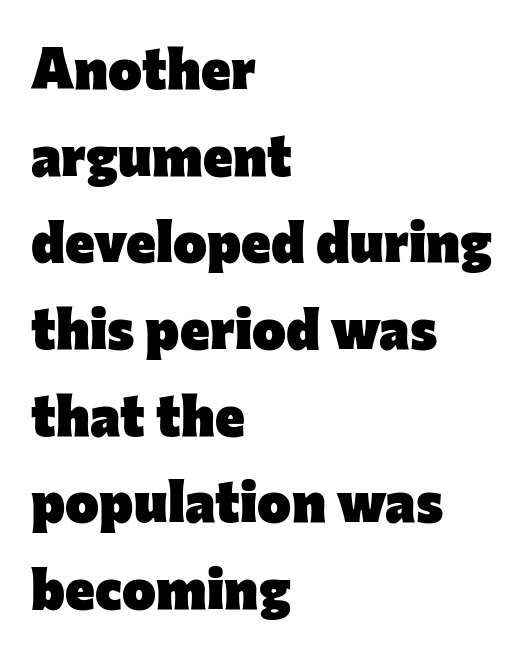
Q: Is the text bold? A: Yes.
Q: Is the text italic (slanted)? A: No, it is upright.
Q: Is the typeface a serif or a sans-serif typeface? A: Sans-serif.
Q: Is the text underlined? A: No.
Q: How is the paragraph aligned? A: Left-aligned.
Q: Is the spacing between letters normal or unusually wide? A: Normal.
Q: Is the spacing between lines tight, normal or loose? A: Normal.
Q: Width (condensed, normal, or wide)? A: Normal.
Q: Stroke contrast? A: Low.
Q: x-height? A: Medium.
Q: Monospaced? A: No.
